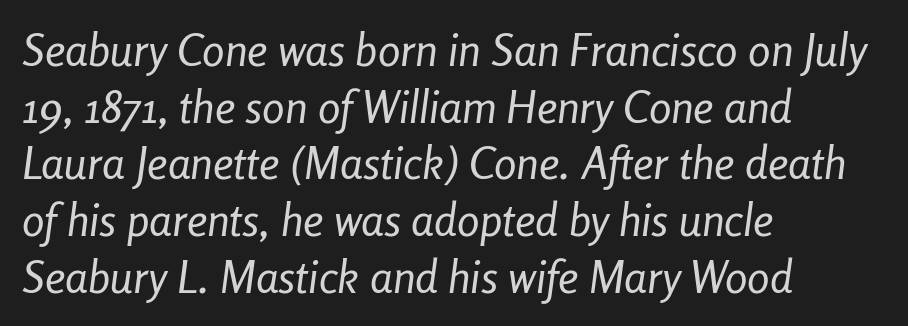
Q: Is the text bold? A: No.
Q: Is the text italic (slanted)? A: Yes, it leans right by about 8 degrees.
Q: Is the text underlined? A: No.
Q: How is the paragraph aligned? A: Left-aligned.
Q: Is the spacing between letters normal or unusually wide? A: Normal.
Q: Is the spacing between lines tight, normal or loose? A: Normal.
Q: Width (condensed, normal, or wide)? A: Condensed.
Q: Stroke contrast? A: Low.
Q: x-height? A: Medium.
Q: Monospaced? A: No.
